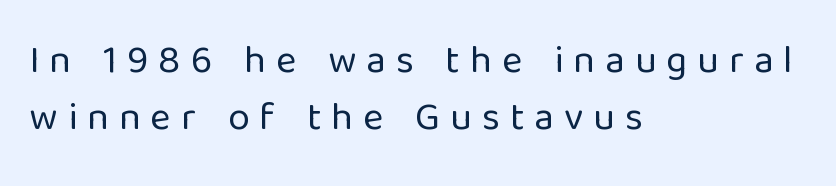
Q: Is the text bold? A: No.
Q: Is the text italic (slanted)? A: No, it is upright.
Q: Is the typeface a serif or a sans-serif typeface? A: Sans-serif.
Q: Is the text underlined? A: No.
Q: How is the paragraph aligned? A: Left-aligned.
Q: Is the spacing between letters normal or unusually wide? A: Unusually wide.
Q: Is the spacing between lines tight, normal or loose? A: Normal.
Q: Width (condensed, normal, or wide)? A: Normal.
Q: Stroke contrast? A: Low.
Q: x-height? A: Medium.
Q: Monospaced? A: No.
